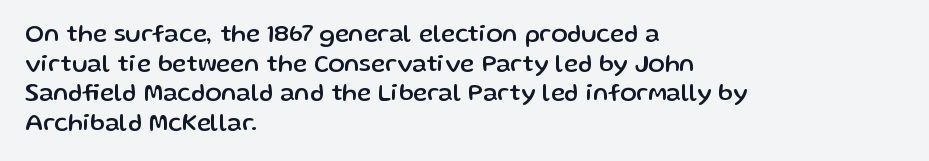
{"italic": "no", "underline": "no", "align": "left", "line_spacing_ratio": 1.23, "letter_spacing": "normal", "letter_spacing_em": 0.0, "glyph_px": 24}
